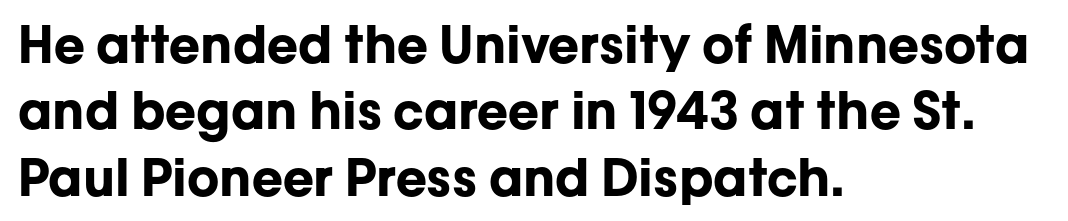
{"serif": "no", "italic": "no", "bold": "yes", "weight": "bold", "width": "normal", "stroke_contrast": "low", "x_height": "medium", "monospaced": "no", "underline": "no", "align": "left", "line_spacing": "normal", "line_spacing_ratio": 1.3, "letter_spacing": "normal", "letter_spacing_em": 0.0, "glyph_px": 51}
